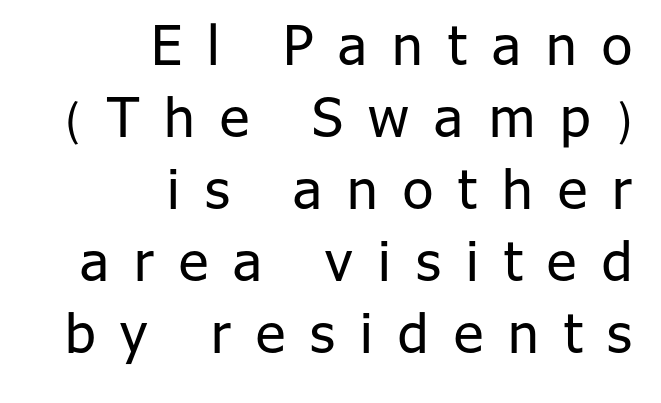
Is there any slant? The stems are plumb. This rendering features lettering with no underline. You could only call the tracking loose — the letters float apart. Where is the straight margin? On the right.
